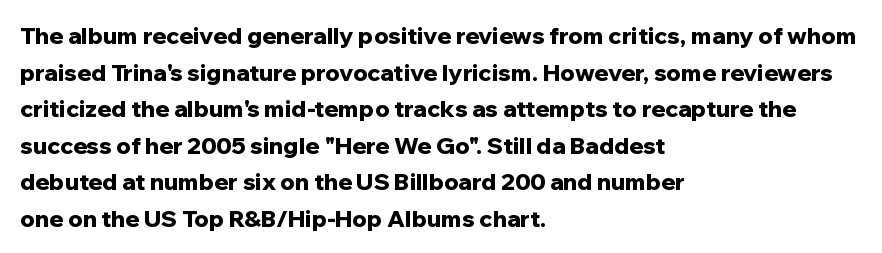
{"italic": "no", "bold": "yes", "underline": "no", "align": "left", "line_spacing": "normal", "line_spacing_ratio": 1.59, "letter_spacing": "normal", "letter_spacing_em": 0.0, "glyph_px": 23}
